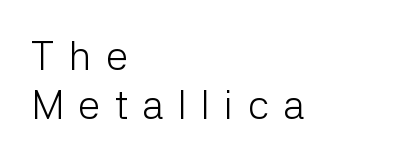
Q: Is the text bold? A: No.
Q: Is the text italic (slanted)? A: No, it is upright.
Q: Is the typeface a serif or a sans-serif typeface? A: Sans-serif.
Q: Is the text underlined? A: No.
Q: How is the paragraph aligned? A: Left-aligned.
Q: Is the spacing between letters normal or unusually wide? A: Unusually wide.
Q: Width (condensed, normal, or wide)? A: Normal.
Q: Stroke contrast? A: Low.
Q: x-height? A: Medium.
Q: Monospaced? A: No.
